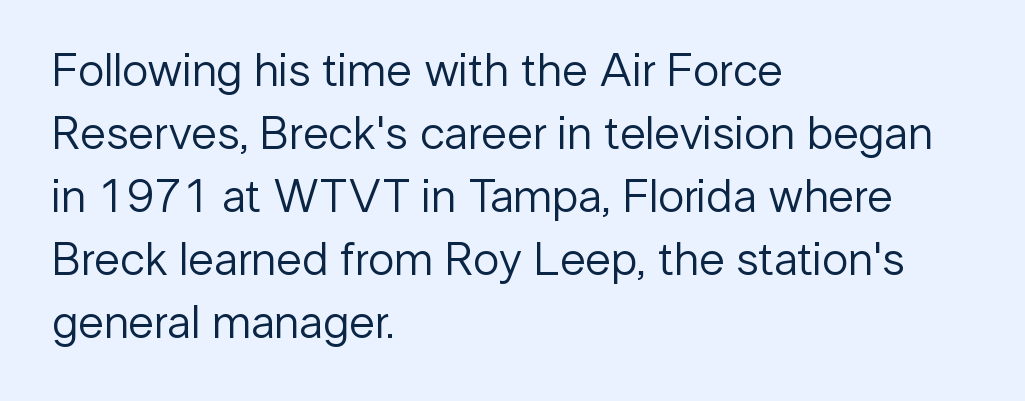
{"serif": "no", "italic": "no", "bold": "no", "weight": "regular", "width": "normal", "stroke_contrast": "low", "x_height": "medium", "monospaced": "no", "underline": "no", "align": "left", "line_spacing": "normal", "line_spacing_ratio": 1.34, "letter_spacing": "normal", "letter_spacing_em": 0.0, "glyph_px": 47}
